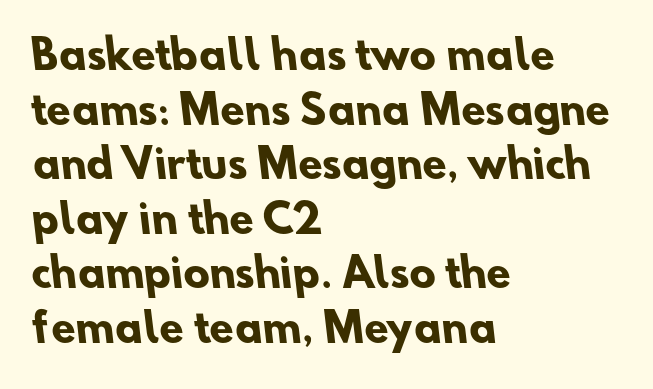
Short note: letters normally spaced. This rendering employs a face without finishing strokes, i.e., a sans-serif. The zone under the glyphs is completely vacant. The letters advance in unequal steps, a hallmark of proportional type.
